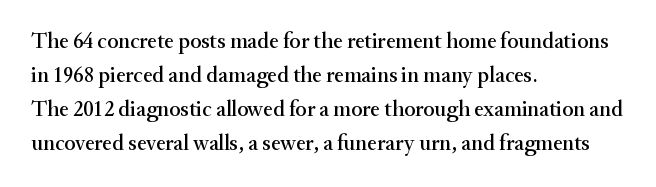
Inter-character spacing is left at the font's built-in metrics. A bare baseline throughout the passage. The typography opts for an upright posture over an oblique one. Casual observation: everything's shoved over to the left.
